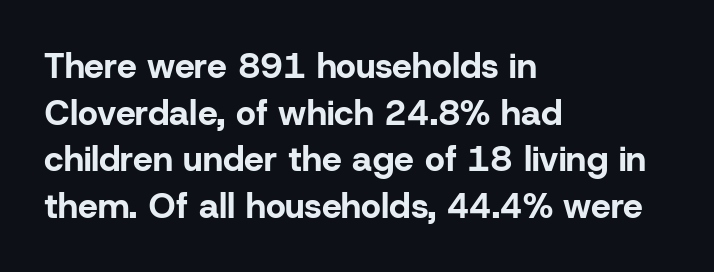
{"serif": "no", "italic": "no", "bold": "yes", "weight": "bold", "width": "normal", "stroke_contrast": "low", "x_height": "medium", "monospaced": "no", "underline": "no", "align": "left", "line_spacing": "normal", "line_spacing_ratio": 1.33, "letter_spacing": "normal", "letter_spacing_em": 0.0, "glyph_px": 35}
